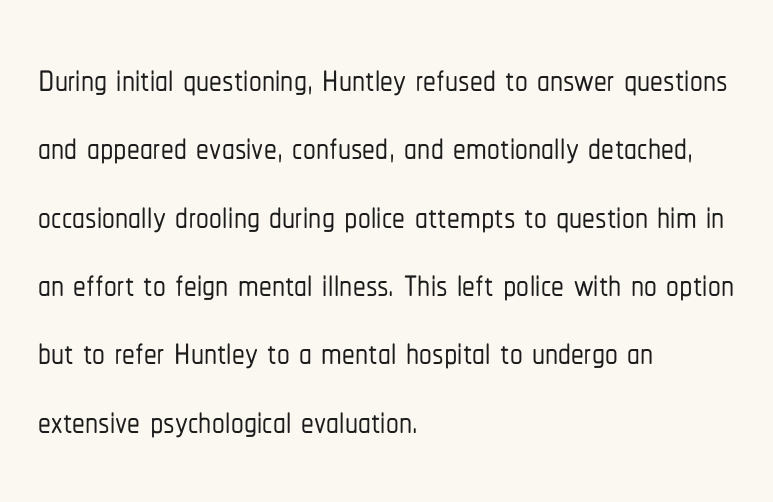
The image shows 51 px condensed sans-serif type, upright; set left-aligned, normal line spacing (1.34x), normal letter spacing, not underlined; low stroke contrast and a medium x-height.
